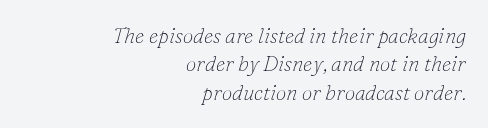
The strokes are not fattened; the text isn't bold. Observe the lean: these are italic letterforms. The type is set solid horizontally, with unmodified tracking. Quick note: interline space is typical.
